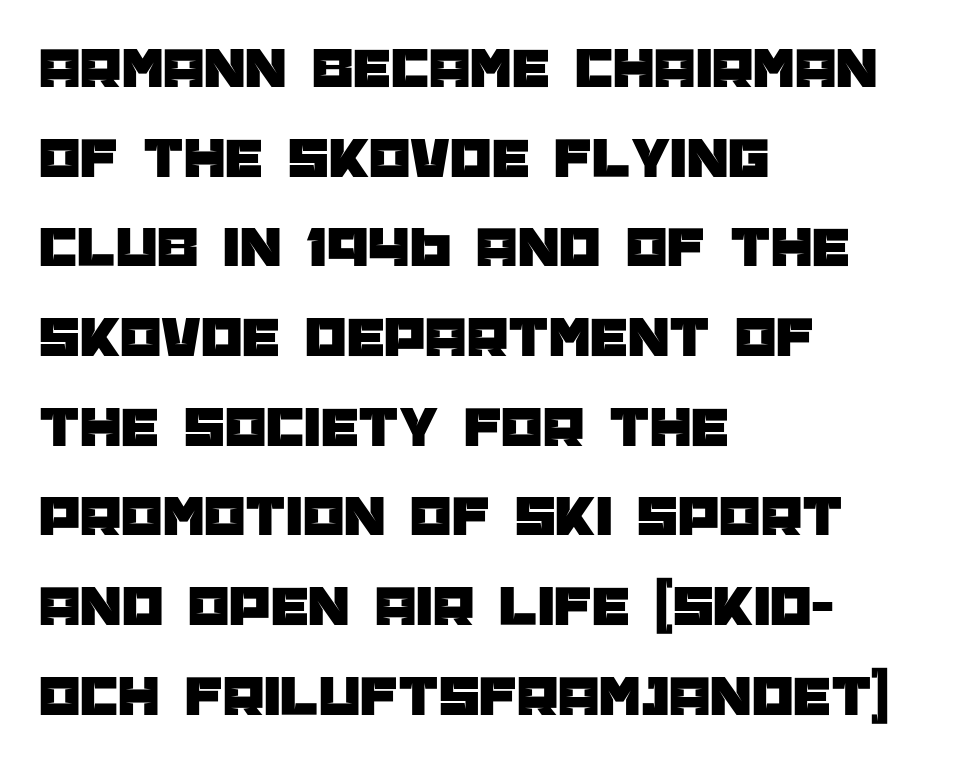
Notice how the stems are strictly vertical — no italics here. Reading down the block, your eye returns to a fixed left position each line. These lines are rendered in a variable-pitch font. Short note: letters normally spaced. Note: no serifs on the glyphs. Has an underline been added? It has not.
